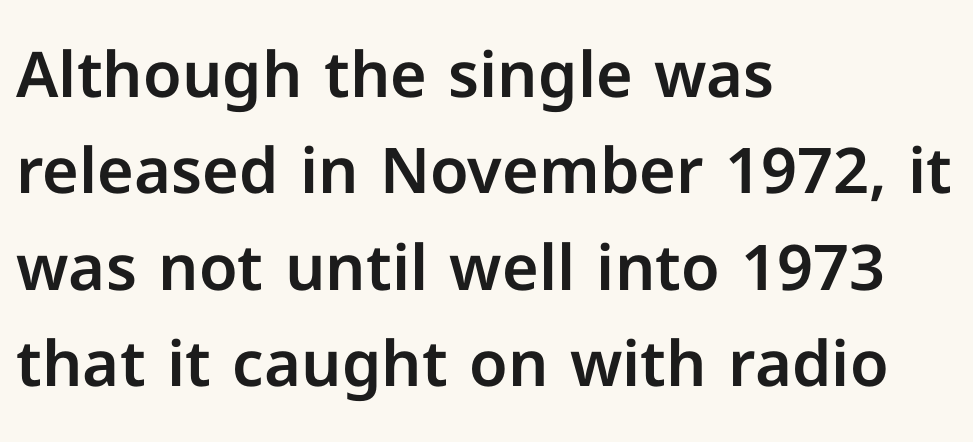
No feet cap the strokes, marking this as sans-serif type. One-word summary of the alignment: left. Clear beneath every line of the passage. A typesetter would mark this as roman, not italic.
